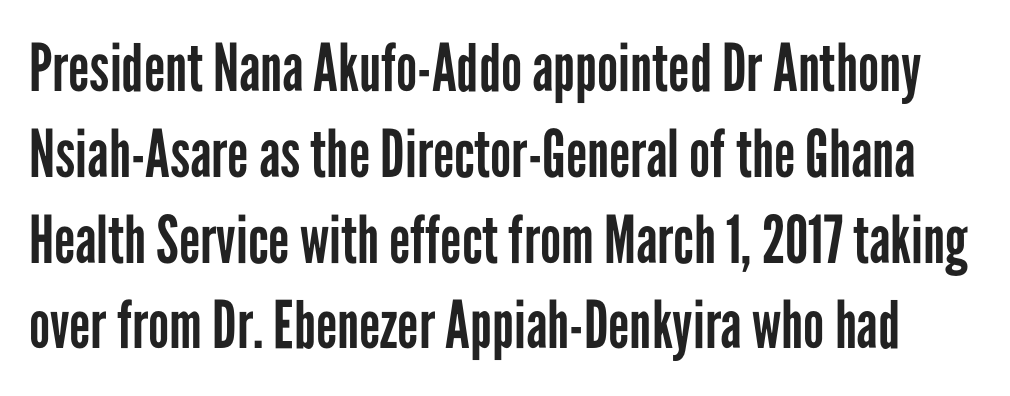
No extra tracking has been applied to these lines. Weight class: somewhere from thin through regular. Regular leading. The axis of the letterforms is exactly vertical. The specimen omits any rule beneath the text block's lines. Examine the stroke ends and you'll find no serifs.
